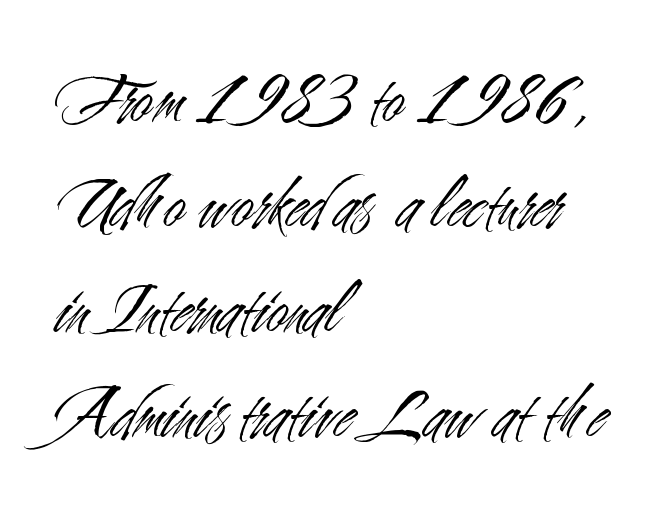
Is the letter spacing exaggerated? No — it looks like the ordinary default. Does the copy run flush right? No — it runs flush left. Each new line begins a customary step beneath the previous one. No extra ink here — the face is not bold. The foot of each line stays bare and open.
